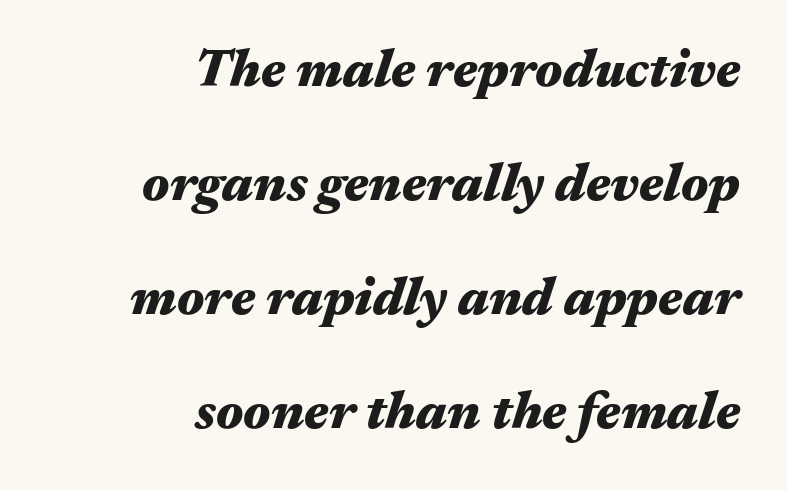
Q: Is the text bold? A: Yes.
Q: Is the text italic (slanted)? A: Yes, it leans right by about 17 degrees.
Q: Is the text underlined? A: No.
Q: How is the paragraph aligned? A: Right-aligned.
Q: Is the spacing between letters normal or unusually wide? A: Normal.
Q: Is the spacing between lines tight, normal or loose? A: Loose.
Q: Width (condensed, normal, or wide)? A: Wide.
Q: Stroke contrast? A: Medium.
Q: x-height? A: Medium.
Q: Monospaced? A: No.
